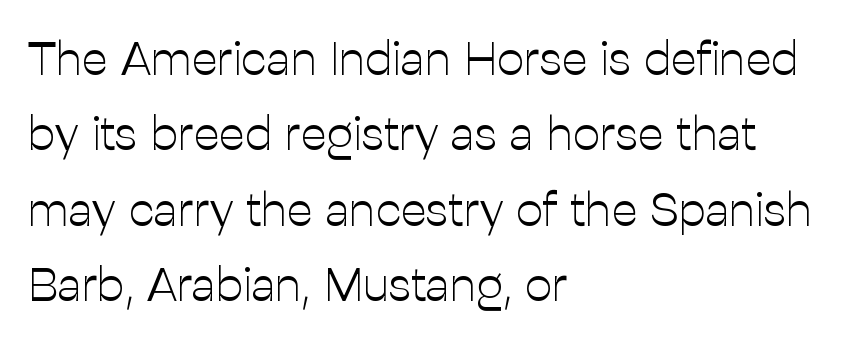
The image shows 48 px light sans-serif type, upright; set left-aligned, normal line spacing (1.57x), normal letter spacing, not underlined; low stroke contrast and a medium x-height.
